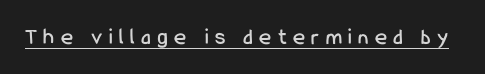
{"italic": "no", "underline": "yes", "letter_spacing": "wide", "letter_spacing_em": 0.28, "glyph_px": 23}
